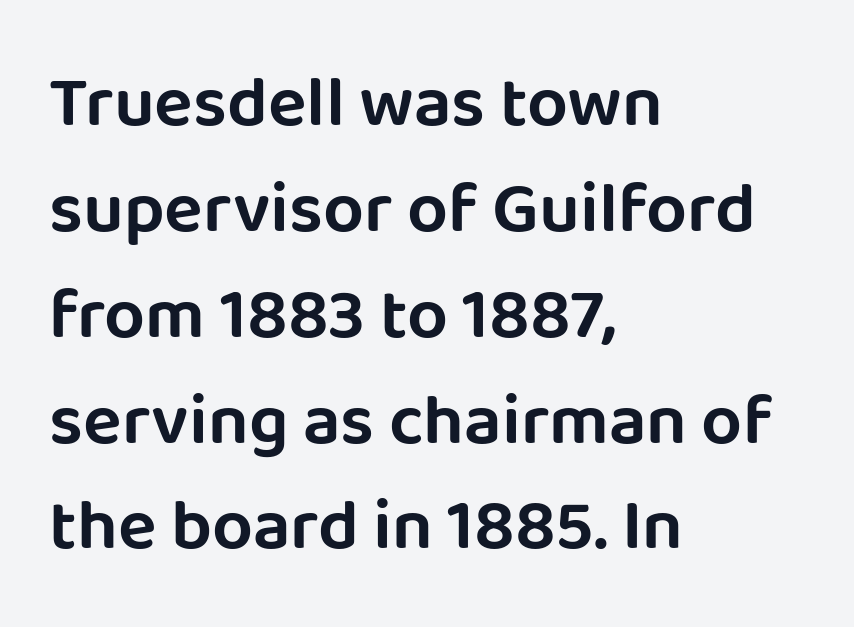
The image shows 72 px sans-serif type, upright; set left-aligned, normal line spacing (1.47x), normal letter spacing, not underlined; low stroke contrast and a large x-height.
